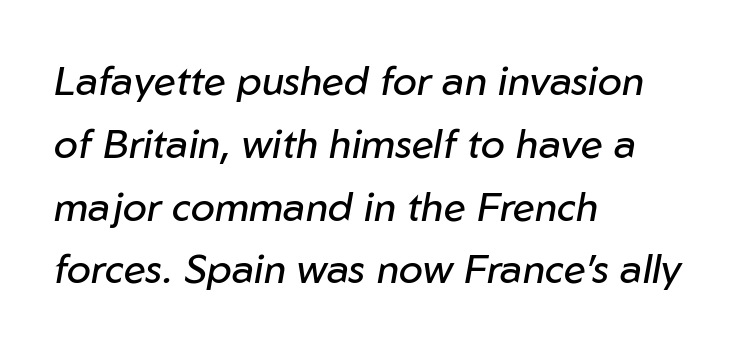
The typesetter chose a ragged-right arrangement here. Honestly, the letter spacing is just normal — you wouldn't notice it. Would a proofreader flag this as italicized? Yes. Note the varied advance widths — an 'i' is clearly narrower than an 'm'. The typeface has the unassuming heft of standard copy or less. The rendering uses a moderate line-height, typical for paragraphs.
